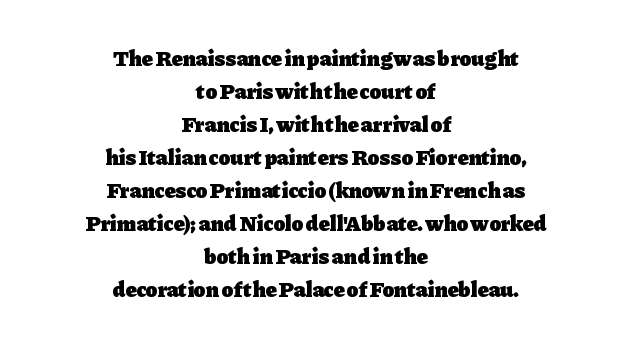
This block has exactly the height ordinary leading produces. Chunky letters — that's bold for sure. Honestly, the letter spacing is just normal — you wouldn't notice it. Horizontal alignment here is central, giving a formal, balanced look. Anything drawn beneath the words? Only blank space.
